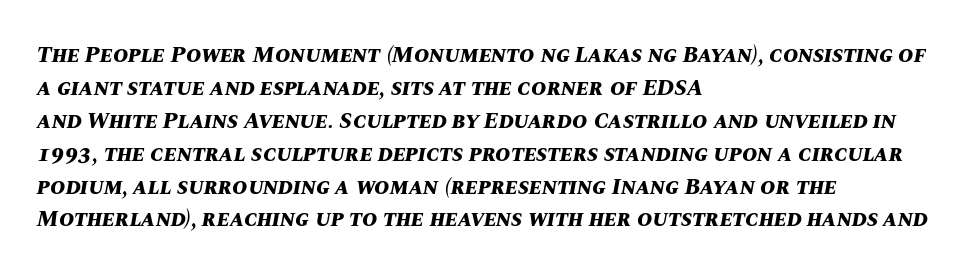
The strokes are fattened all the way to bold. Quick note: interline space is typical. A typesetter would mark this as italic. This rendering leaves character spacing at its baseline value. Horizontal alignment here is leftward, the default for most running prose. Check the space under the baseline: it is left empty.
